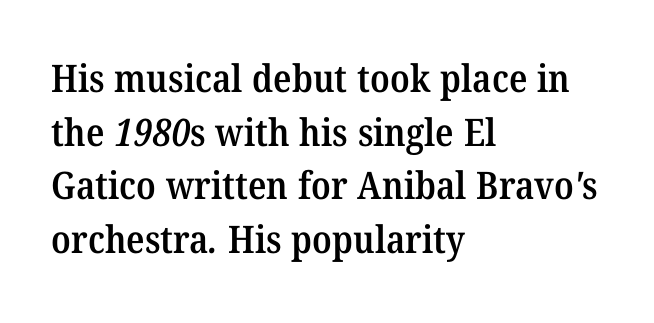
The image shows 38 px semibold serif type; set left-aligned, normal line spacing (1.41x), normal letter spacing, not underlined; medium stroke contrast and a medium x-height.
